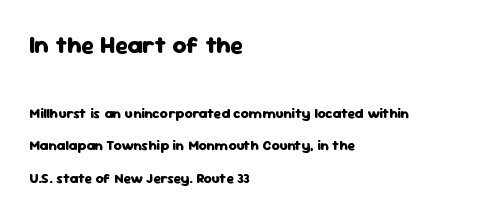
The image shows 24 px bold type, upright; set left-aligned, loose line spacing (2.32x), normal letter spacing, not underlined; the first (top) block is 1.71x larger.
